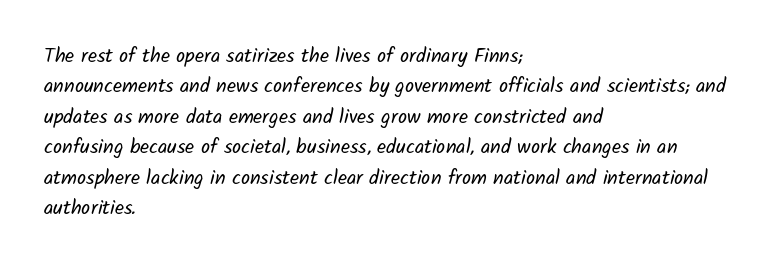
{"bold": "no", "underline": "no", "align": "left", "line_spacing": "normal", "line_spacing_ratio": 1.52, "letter_spacing": "normal", "letter_spacing_em": 0.0, "glyph_px": 20}
